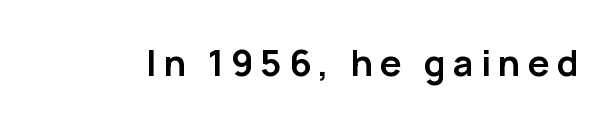
The image shows 36 px semibold sans-serif type, upright; set unusually wide letter spacing (+0.2 em), not underlined; low stroke contrast and a medium x-height.
